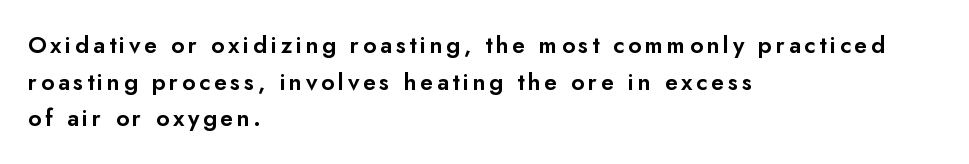
Q: Is the text italic (slanted)? A: No, it is upright.
Q: Is the text underlined? A: No.
Q: How is the paragraph aligned? A: Left-aligned.
Q: Is the spacing between lines tight, normal or loose? A: Normal.
